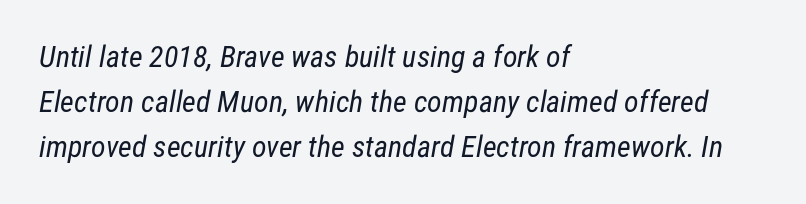
Q: Is the text bold? A: No.
Q: Is the typeface a serif or a sans-serif typeface? A: Sans-serif.
Q: Is the text underlined? A: No.
Q: How is the paragraph aligned? A: Left-aligned.
Q: Is the spacing between letters normal or unusually wide? A: Normal.
Q: Is the spacing between lines tight, normal or loose? A: Normal.
Q: Width (condensed, normal, or wide)? A: Condensed.
Q: Stroke contrast? A: Low.
Q: x-height? A: Medium.
Q: Monospaced? A: No.
